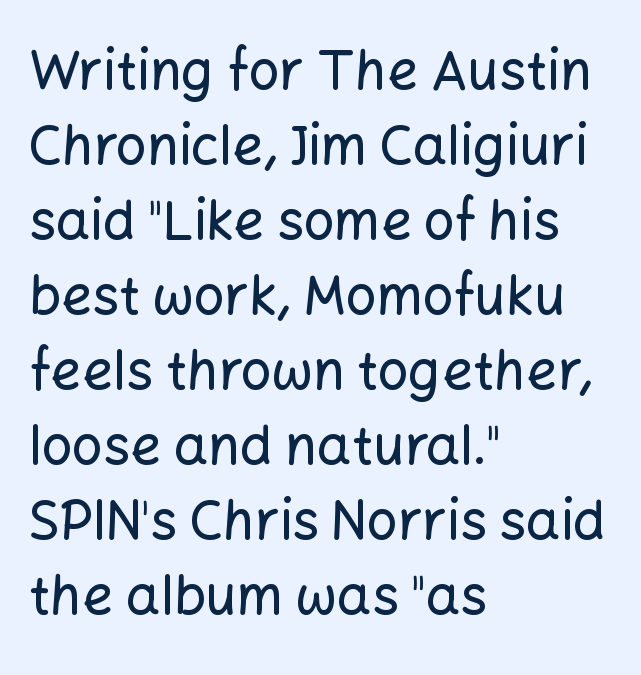
{"serif": "no", "italic": "no", "width": "normal", "stroke_contrast": "low", "x_height": "medium", "monospaced": "no", "underline": "no", "align": "left", "line_spacing": "normal", "line_spacing_ratio": 1.39, "letter_spacing": "normal", "letter_spacing_em": 0.0, "glyph_px": 54}
